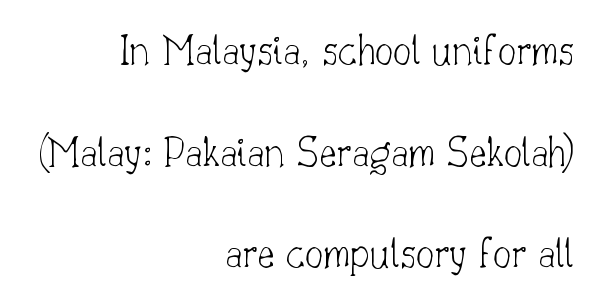
Q: Is the text bold? A: No.
Q: Is the text italic (slanted)? A: No, it is upright.
Q: Is the typeface a serif or a sans-serif typeface? A: Serif.
Q: Is the text underlined? A: No.
Q: How is the paragraph aligned? A: Right-aligned.
Q: Is the spacing between letters normal or unusually wide? A: Normal.
Q: Is the spacing between lines tight, normal or loose? A: Loose.
Q: Width (condensed, normal, or wide)? A: Normal.
Q: Stroke contrast? A: Low.
Q: x-height? A: Small.
Q: Monospaced? A: No.
